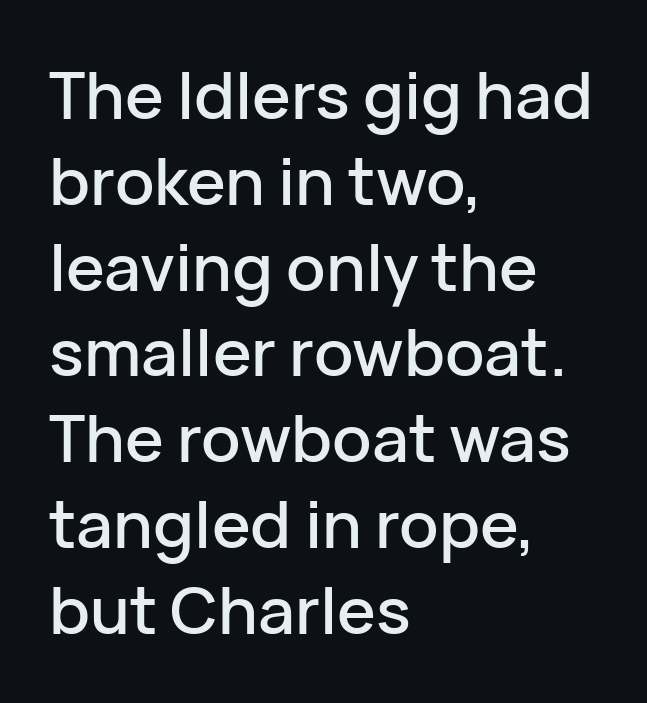
The image shows 65 px sans-serif type, upright; set left-aligned, normal line spacing (1.32x), normal letter spacing, not underlined; low stroke contrast and a medium x-height.
